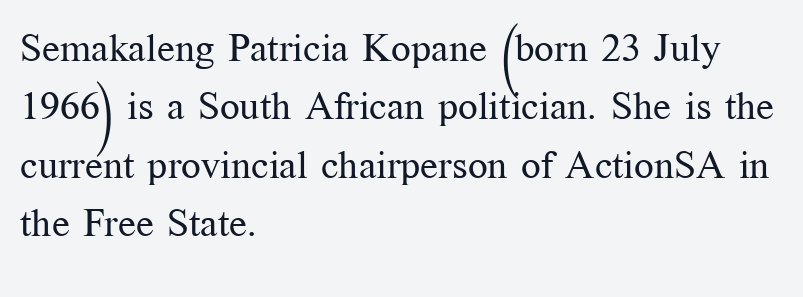
{"serif": "yes", "italic": "no", "bold": "no", "weight": "regular", "width": "normal", "stroke_contrast": "medium", "x_height": "medium", "monospaced": "no", "underline": "no", "align": "left", "line_spacing": "normal", "line_spacing_ratio": 1.5, "letter_spacing": "normal", "letter_spacing_em": 0.0, "glyph_px": 39}
